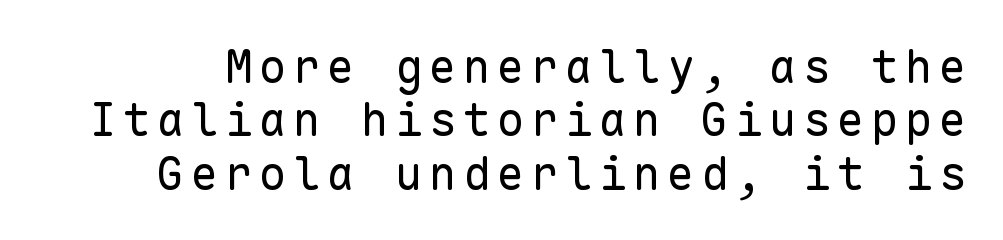
Q: Is the text bold? A: No.
Q: Is the text italic (slanted)? A: No, it is upright.
Q: Is the typeface a serif or a sans-serif typeface? A: Sans-serif.
Q: Is the text underlined? A: No.
Q: Width (condensed, normal, or wide)? A: Normal.
Q: Stroke contrast? A: Low.
Q: x-height? A: Medium.
Q: Monospaced? A: Yes.
